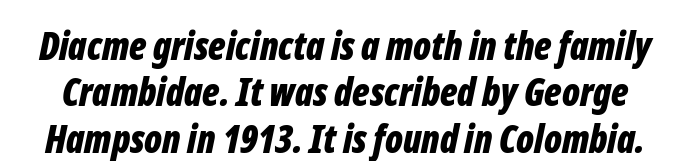
Q: Is the text bold? A: Yes.
Q: Is the text italic (slanted)? A: Yes, it leans right by about 12 degrees.
Q: Is the text underlined? A: No.
Q: Is the spacing between letters normal or unusually wide? A: Normal.
Q: Width (condensed, normal, or wide)? A: Condensed.
Q: Stroke contrast? A: Low.
Q: x-height? A: Medium.
Q: Monospaced? A: No.
